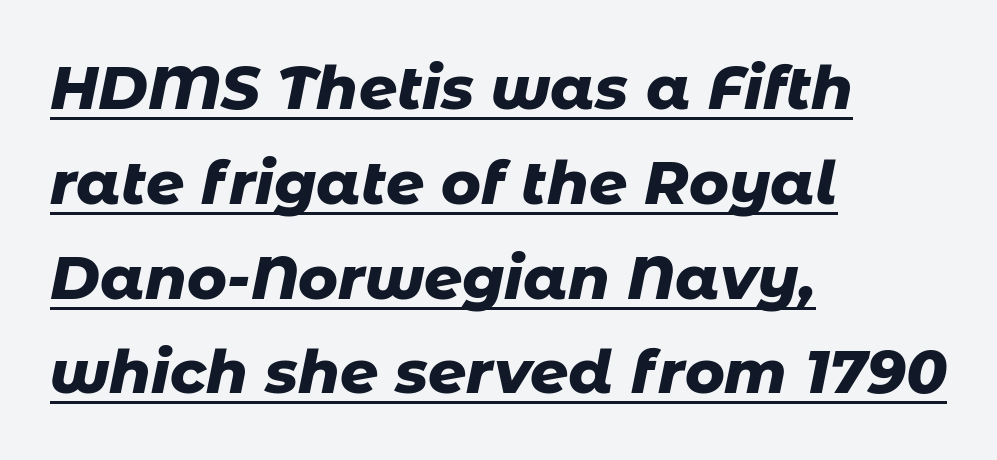
The image shows 60 px heavy type, italic (leaning right); set left-aligned, normal line spacing (1.58x), normal letter spacing, underlined; low stroke contrast and a medium x-height.
